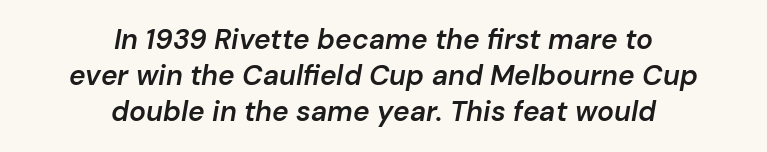
{"italic": "yes", "lean": "right", "slant_degrees": 10, "bold": "semi", "weight": "semibold", "width": "normal", "stroke_contrast": "low", "x_height": "medium", "monospaced": "no", "underline": "no", "align": "center", "line_spacing": "normal", "line_spacing_ratio": 1.29, "letter_spacing": "normal", "letter_spacing_em": 0.0, "glyph_px": 28}
